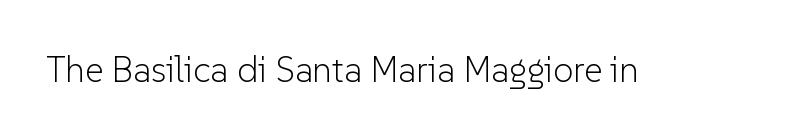
Each letter's strokes conclude bluntly, with no projecting serifs. Does the lettering tilt? It doesn't — this is upright. These lines are rendered in a variable-pitch font. The space directly below the letters is spotless.
